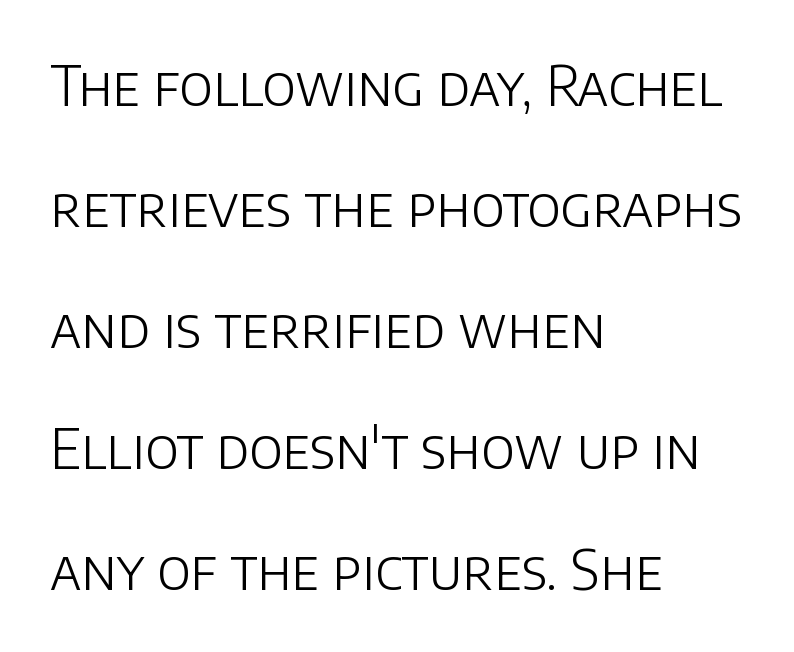
{"serif": "no", "italic": "no", "bold": "no", "weight": "light", "width": "normal", "stroke_contrast": "low", "x_height": "large", "monospaced": "no", "underline": "no", "align": "left", "line_spacing": "loose", "line_spacing_ratio": 2.24, "letter_spacing": "normal", "letter_spacing_em": 0.0, "glyph_px": 54}
